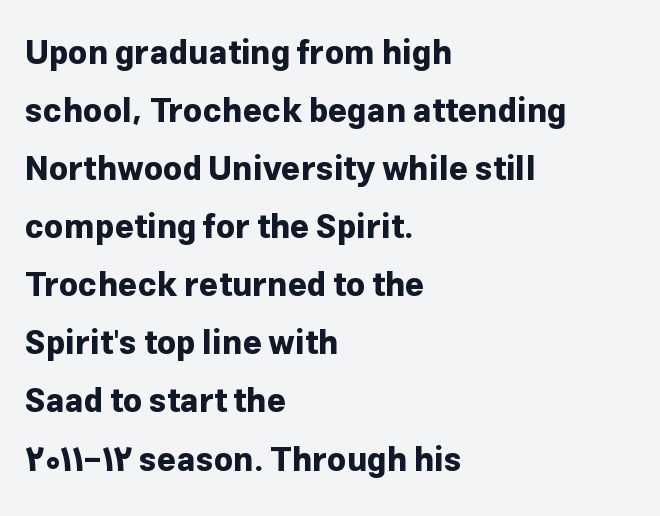
The typography opts for an upright posture over an oblique one. The paragraph shown leans on its left margin. Type style note: lacks serifs. How heavy is the stroke? Heavy — this is a bold. The gap between lines stays unmarked. Tracking value appears to be zero — textbook default spacing.
